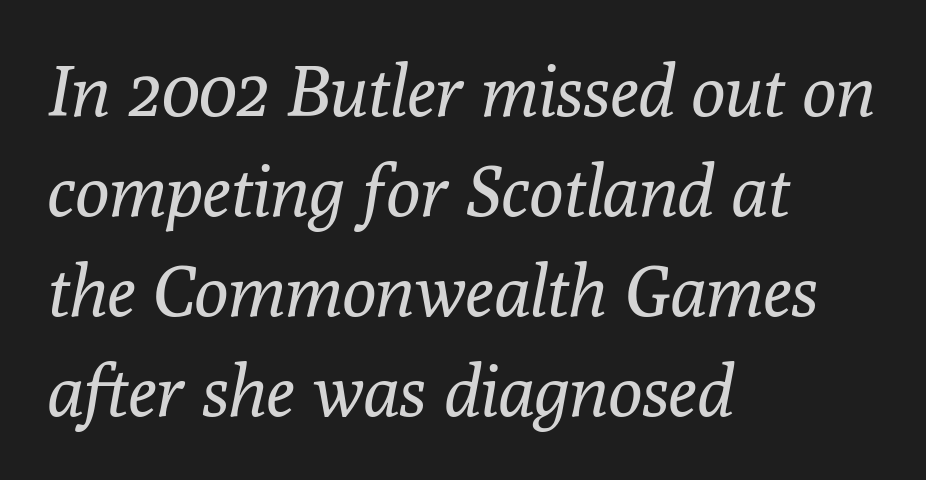
Q: Is the text bold? A: No.
Q: Is the text italic (slanted)? A: Yes, it leans right by about 10 degrees.
Q: Is the typeface a serif or a sans-serif typeface? A: Serif.
Q: Is the text underlined? A: No.
Q: How is the paragraph aligned? A: Left-aligned.
Q: Is the spacing between letters normal or unusually wide? A: Normal.
Q: Is the spacing between lines tight, normal or loose? A: Normal.
Q: Width (condensed, normal, or wide)? A: Normal.
Q: Stroke contrast? A: Low.
Q: x-height? A: Medium.
Q: Monospaced? A: No.
